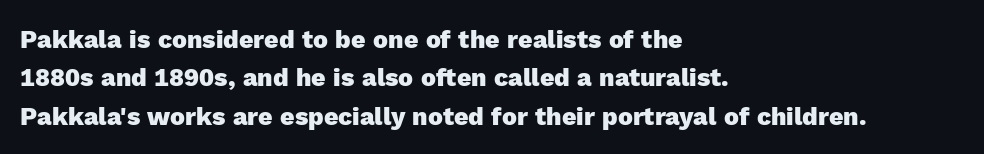
{"italic": "no", "bold": "yes", "underline": "no", "align": "left", "line_spacing": "normal", "line_spacing_ratio": 1.54, "letter_spacing": "normal", "letter_spacing_em": 0.0, "glyph_px": 25}
